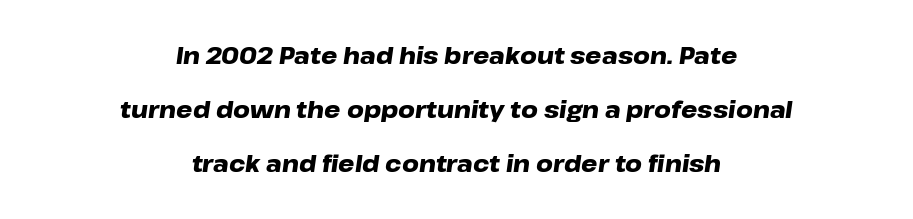
Q: Is the text bold? A: Yes.
Q: Is the text italic (slanted)? A: Yes, it leans right by about 8 degrees.
Q: Is the text underlined? A: No.
Q: How is the paragraph aligned? A: Centered.
Q: Is the spacing between letters normal or unusually wide? A: Normal.
Q: Is the spacing between lines tight, normal or loose? A: Loose.
